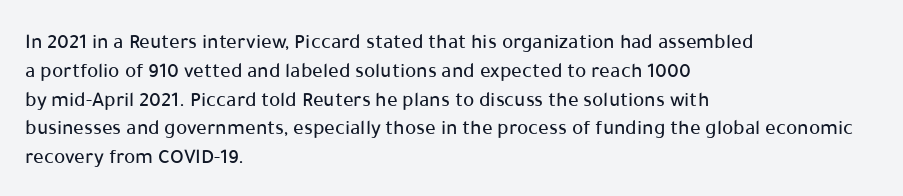
Q: Is the text italic (slanted)? A: No, it is upright.
Q: Is the text underlined? A: No.
Q: How is the paragraph aligned? A: Left-aligned.
Q: Is the spacing between letters normal or unusually wide? A: Normal.
Q: Is the spacing between lines tight, normal or loose? A: Normal.
